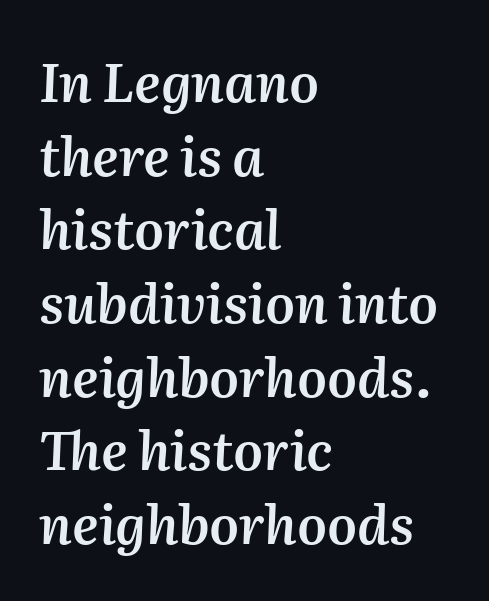
The gaps between neighbouring characters are ordinary and unremarkable. A typesetter would call this leading conventional body-copy spacing. The sample has been set in demibold, a notch under bold. You could not count columns in this text — the font is proportionally spaced.
